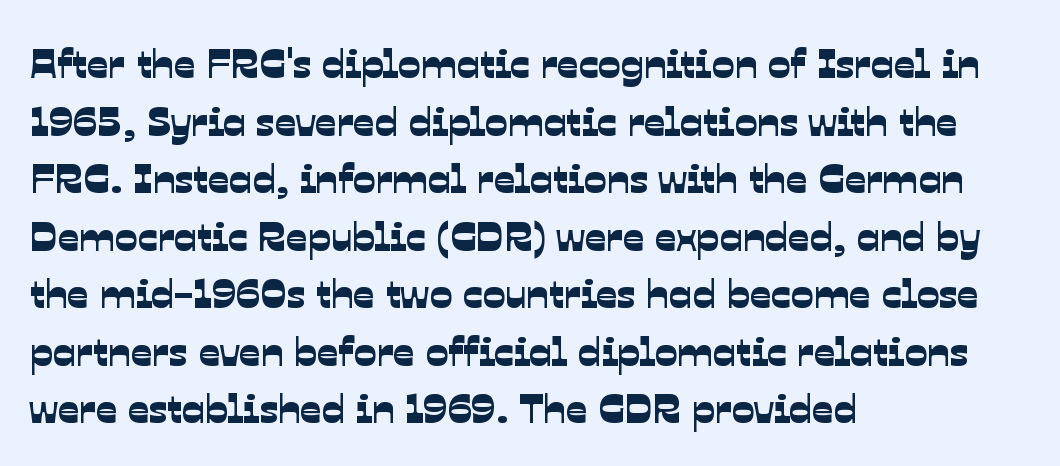
Q: Is the typeface a serif or a sans-serif typeface? A: Sans-serif.
Q: Is the text underlined? A: No.
Q: How is the paragraph aligned? A: Left-aligned.
Q: Is the spacing between letters normal or unusually wide? A: Normal.
Q: Is the spacing between lines tight, normal or loose? A: Normal.
Q: Width (condensed, normal, or wide)? A: Normal.
Q: Stroke contrast? A: Low.
Q: x-height? A: Medium.
Q: Monospaced? A: No.
